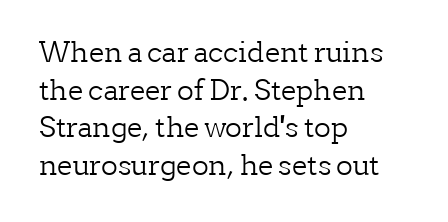
Q: Is the text bold? A: No.
Q: Is the text italic (slanted)? A: No, it is upright.
Q: Is the typeface a serif or a sans-serif typeface? A: Serif.
Q: Is the text underlined? A: No.
Q: How is the paragraph aligned? A: Left-aligned.
Q: Is the spacing between letters normal or unusually wide? A: Normal.
Q: Is the spacing between lines tight, normal or loose? A: Normal.
Q: Width (condensed, normal, or wide)? A: Normal.
Q: Stroke contrast? A: Low.
Q: x-height? A: Medium.
Q: Monospaced? A: No.
